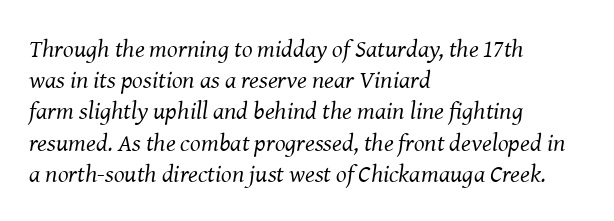
Q: Is the text bold? A: No.
Q: Is the text italic (slanted)? A: Yes, it leans right by about 8 degrees.
Q: Is the text underlined? A: No.
Q: How is the paragraph aligned? A: Left-aligned.
Q: Is the spacing between letters normal or unusually wide? A: Normal.
Q: Is the spacing between lines tight, normal or loose? A: Normal.
